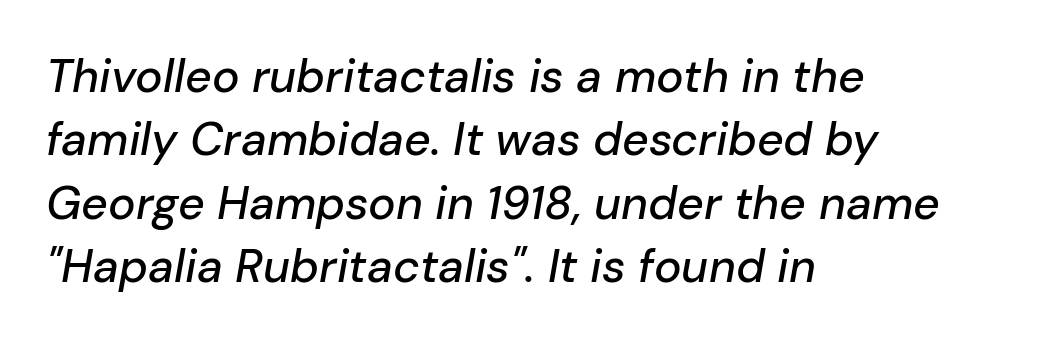
The image shows 46 px text type, italic (leaning right); set left-aligned, normal line spacing (1.38x), normal letter spacing, not underlined; low stroke contrast and a medium x-height.
